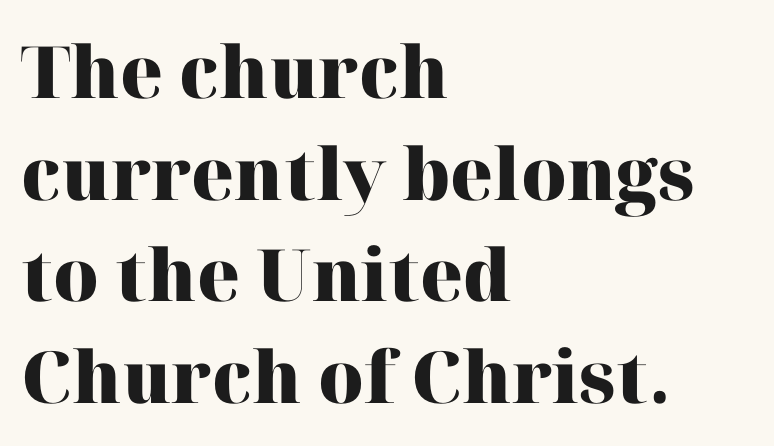
{"serif": "yes", "italic": "no", "bold": "yes", "weight": "heavy", "width": "normal", "stroke_contrast": "high", "x_height": "medium", "monospaced": "no", "underline": "no", "align": "left", "line_spacing": "normal", "line_spacing_ratio": 1.41, "letter_spacing": "normal", "letter_spacing_em": 0.0, "glyph_px": 72}
